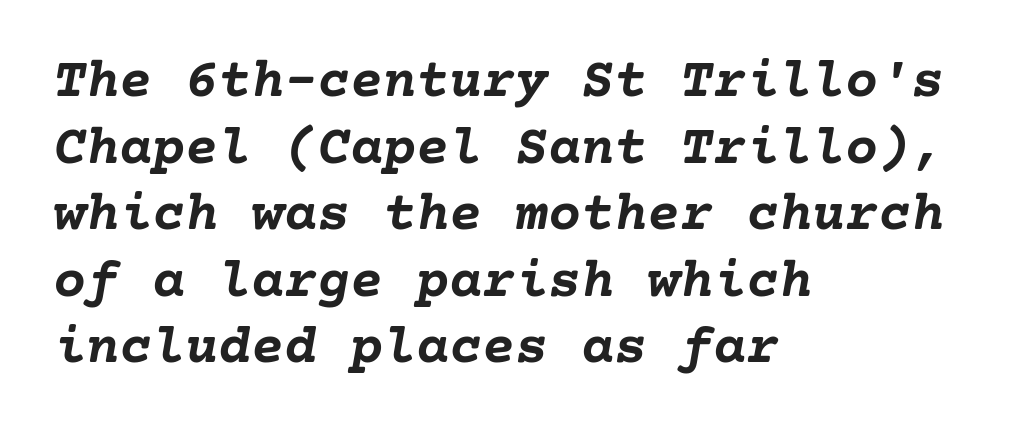
{"italic": "yes", "lean": "right", "slant_degrees": 10, "bold": "yes", "weight": "semibold", "width": "normal", "stroke_contrast": "low", "x_height": "medium", "underline": "no", "align": "left", "line_spacing_ratio": 1.21, "letter_spacing": "normal", "letter_spacing_em": 0.0, "glyph_px": 55}
